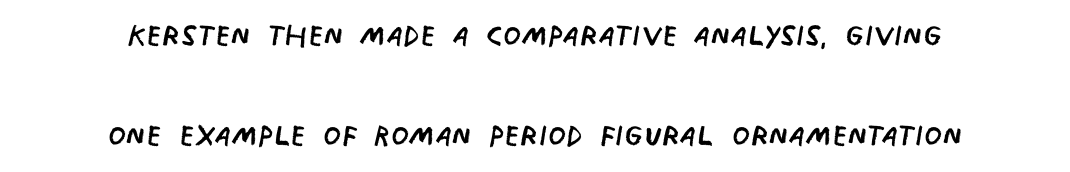
The image shows 41 px regular-weight, condensed sans-serif type; set centered, loose line spacing (2.43x), normal letter spacing, not underlined; low stroke contrast and a large x-height.
